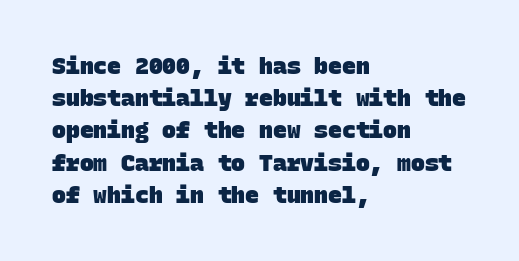
{"bold": "yes", "underline": "no", "align": "left", "line_spacing": "normal", "line_spacing_ratio": 1.4, "letter_spacing": "normal", "letter_spacing_em": 0.0, "glyph_px": 23}
